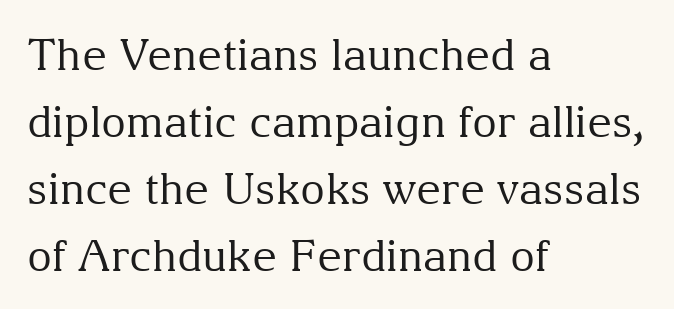
The image shows 43 px regular-weight serif type, upright; set left-aligned, normal line spacing (1.56x), normal letter spacing, not underlined; medium stroke contrast and a medium x-height.
